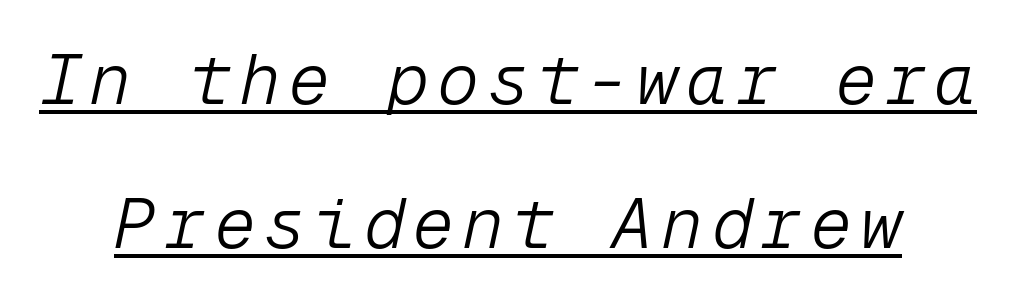
{"italic": "yes", "lean": "right", "slant_degrees": 12, "bold": "no", "weight": "light", "width": "normal", "stroke_contrast": "low", "x_height": "medium", "monospaced": "yes", "underline": "yes", "line_spacing": "loose", "line_spacing_ratio": 2.06, "glyph_px": 70}
